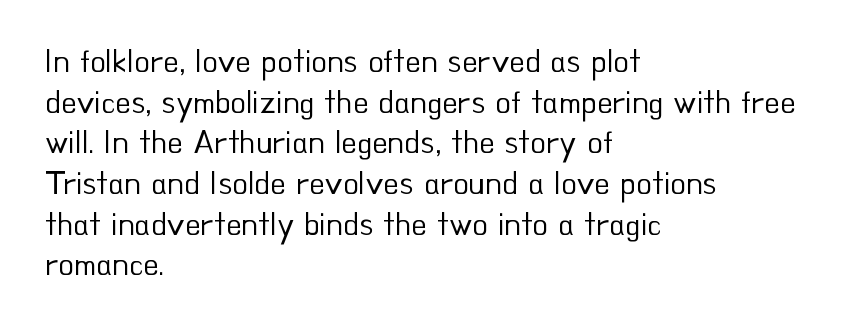
The image shows 32 px regular-weight sans-serif type, upright; set left-aligned, normal line spacing (1.27x), normal letter spacing, not underlined; low stroke contrast and a small x-height.
